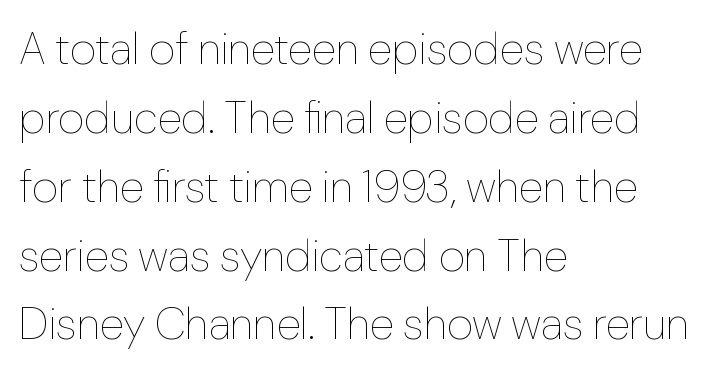
The string is rendered with underlining switched off. Stems and bowls with no extra thickness — not bold. Style check: upright. Do the characters align in a grid? No, the font is proportional. Glyph-to-glyph distance matches everyday printed text. Each line starts at the same left margin while the right side varies.
